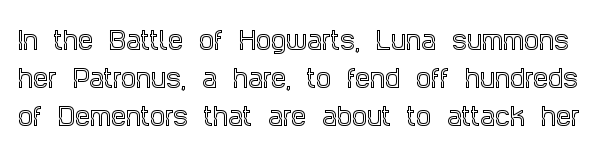
{"italic": "no", "underline": "no", "line_spacing": "normal", "line_spacing_ratio": 1.59, "letter_spacing": "normal", "letter_spacing_em": 0.0, "glyph_px": 24}
